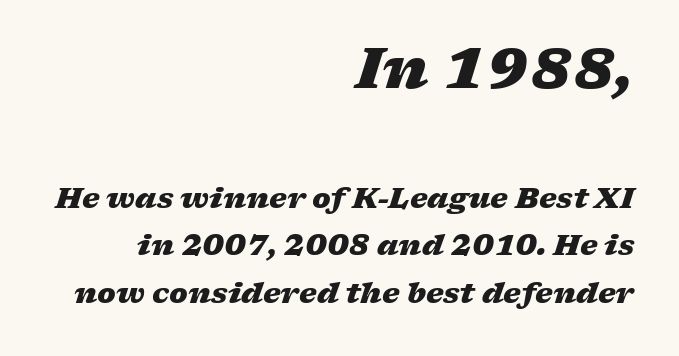
{"italic": "yes", "lean": "right", "slant_degrees": 17, "bold": "yes", "weight": "heavy", "width": "wide", "stroke_contrast": "low", "x_height": "medium", "monospaced": "no", "underline": "no", "align": "right", "line_spacing_ratio": 1.71, "letter_spacing": "normal", "letter_spacing_em": 0.0, "larger_block": "first", "size_ratio": 2.0, "glyph_px": 56}
